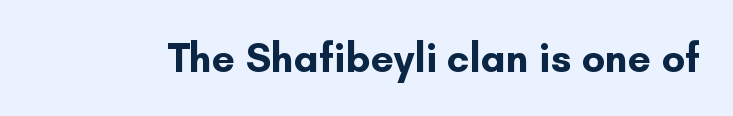
{"serif": "no", "italic": "no", "bold": "yes", "weight": "bold", "width": "normal", "stroke_contrast": "low", "x_height": "small", "monospaced": "no", "underline": "no", "letter_spacing": "normal", "letter_spacing_em": 0.0, "glyph_px": 41}
